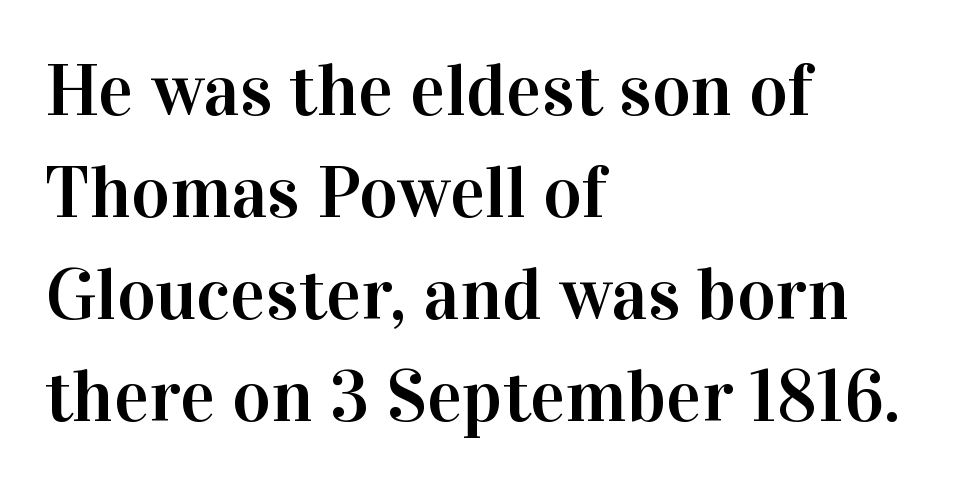
Q: Is the text italic (slanted)? A: No, it is upright.
Q: Is the typeface a serif or a sans-serif typeface? A: Serif.
Q: Is the text underlined? A: No.
Q: How is the paragraph aligned? A: Left-aligned.
Q: Is the spacing between letters normal or unusually wide? A: Normal.
Q: Is the spacing between lines tight, normal or loose? A: Normal.
Q: Width (condensed, normal, or wide)? A: Normal.
Q: Stroke contrast? A: High.
Q: x-height? A: Medium.
Q: Monospaced? A: No.
